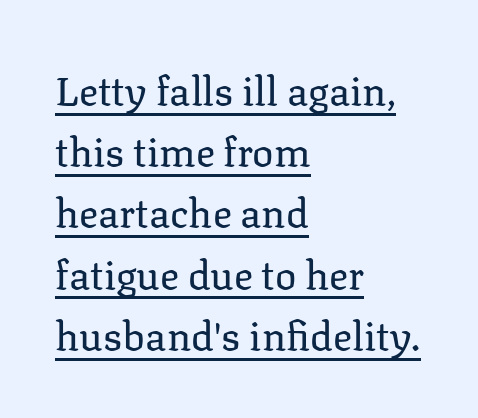
Q: Is the text bold? A: No.
Q: Is the text italic (slanted)? A: No, it is upright.
Q: Is the typeface a serif or a sans-serif typeface? A: Serif.
Q: Is the text underlined? A: Yes.
Q: How is the paragraph aligned? A: Left-aligned.
Q: Is the spacing between letters normal or unusually wide? A: Normal.
Q: Is the spacing between lines tight, normal or loose? A: Normal.
Q: Width (condensed, normal, or wide)? A: Normal.
Q: Stroke contrast? A: Low.
Q: x-height? A: Medium.
Q: Monospaced? A: No.
